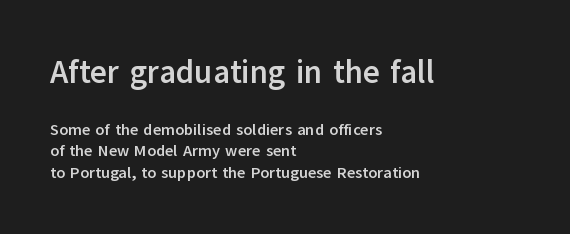
The image shows 32 px semibold sans-serif type, upright; set left-aligned, normal line spacing (1.33x), normal letter spacing, not underlined; the first (top) block is 2.0x larger; low stroke contrast and a medium x-height.
